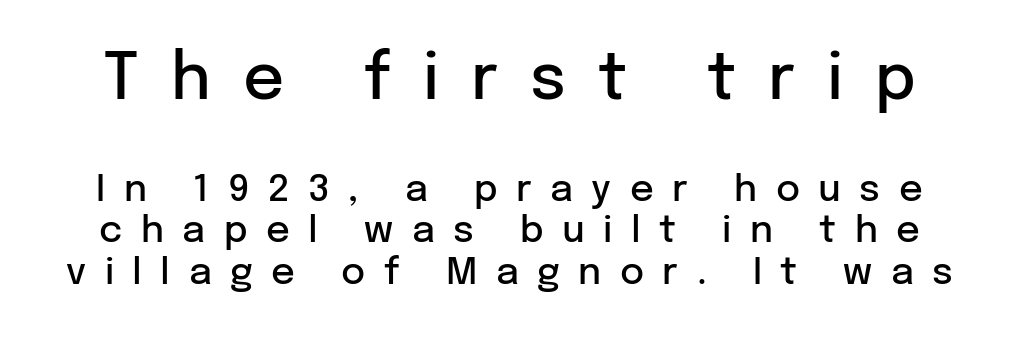
Q: Is the text bold? A: Semi-bold.
Q: Is the text italic (slanted)? A: No, it is upright.
Q: Is the typeface a serif or a sans-serif typeface? A: Sans-serif.
Q: Is the text underlined? A: No.
Q: Is the spacing between letters normal or unusually wide? A: Unusually wide.
Q: Is the spacing between lines tight, normal or loose? A: Tight.
Q: Which block of text is set in a larger size, the first (top) or the second (bottom)? A: The first (top) one.
Q: Width (condensed, normal, or wide)? A: Normal.
Q: Stroke contrast? A: Low.
Q: x-height? A: Medium.
Q: Monospaced? A: No.
